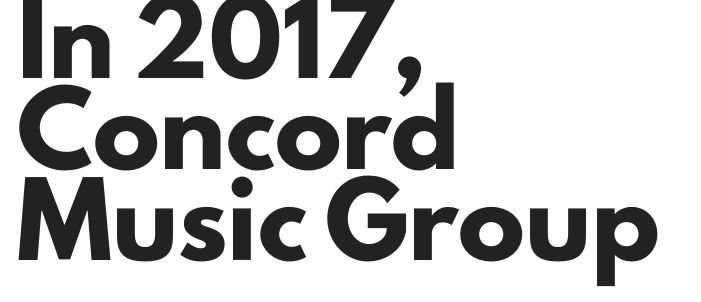
{"serif": "no", "italic": "no", "bold": "yes", "weight": "heavy", "width": "normal", "stroke_contrast": "low", "x_height": "small", "monospaced": "no", "underline": "no", "align": "left", "line_spacing": "normal", "line_spacing_ratio": 1.36, "letter_spacing": "normal", "letter_spacing_em": 0.0, "glyph_px": 67}
